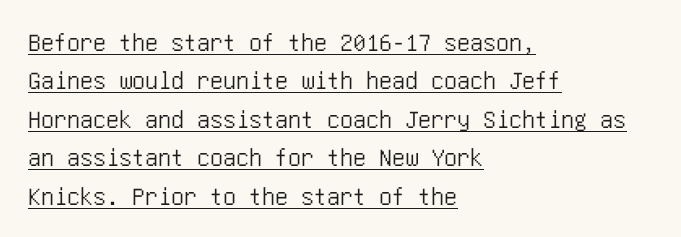
Q: Is the text italic (slanted)? A: No, it is upright.
Q: Is the text underlined? A: Yes.
Q: How is the paragraph aligned? A: Left-aligned.
Q: Is the spacing between letters normal or unusually wide? A: Normal.
Q: Is the spacing between lines tight, normal or loose? A: Normal.
